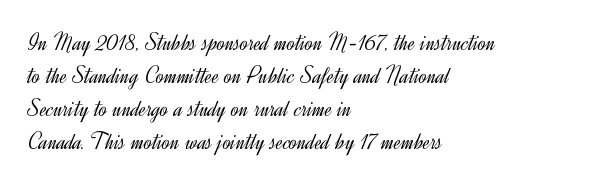
Q: Is the text bold? A: No.
Q: Is the text italic (slanted)? A: Yes.
Q: Is the text underlined? A: No.
Q: How is the paragraph aligned? A: Left-aligned.
Q: Is the spacing between letters normal or unusually wide? A: Normal.
Q: Is the spacing between lines tight, normal or loose? A: Normal.
